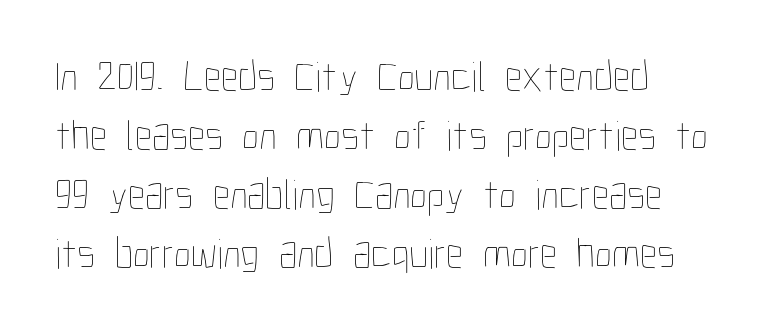
{"italic": "no", "bold": "no", "weight": "thin", "width": "condensed", "stroke_contrast": "low", "x_height": "medium", "monospaced": "no", "underline": "no", "line_spacing": "normal", "line_spacing_ratio": 1.37, "letter_spacing": "normal", "letter_spacing_em": 0.0, "glyph_px": 43}
